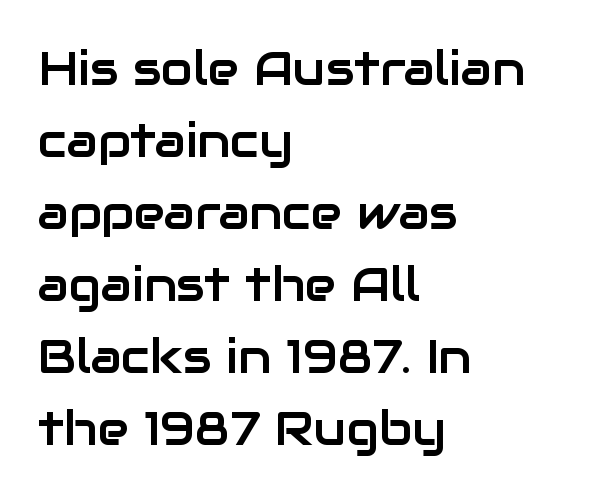
The image shows 47 px sans-serif type, upright; set left-aligned, normal line spacing (1.53x), normal letter spacing, not underlined; low stroke contrast and a medium x-height.
